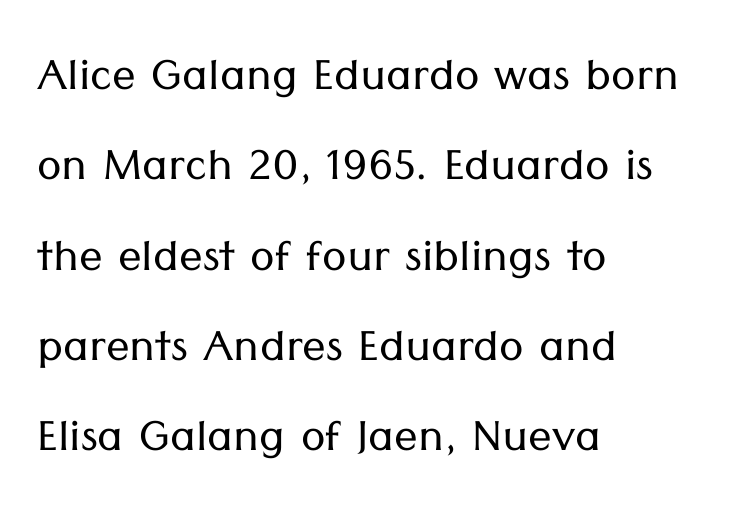
{"serif": "no", "italic": "no", "bold": "no", "weight": "light", "width": "normal", "stroke_contrast": "low", "x_height": "medium", "monospaced": "no", "underline": "no", "align": "left", "line_spacing": "normal", "line_spacing_ratio": 1.53, "letter_spacing": "normal", "letter_spacing_em": 0.0, "glyph_px": 59}
